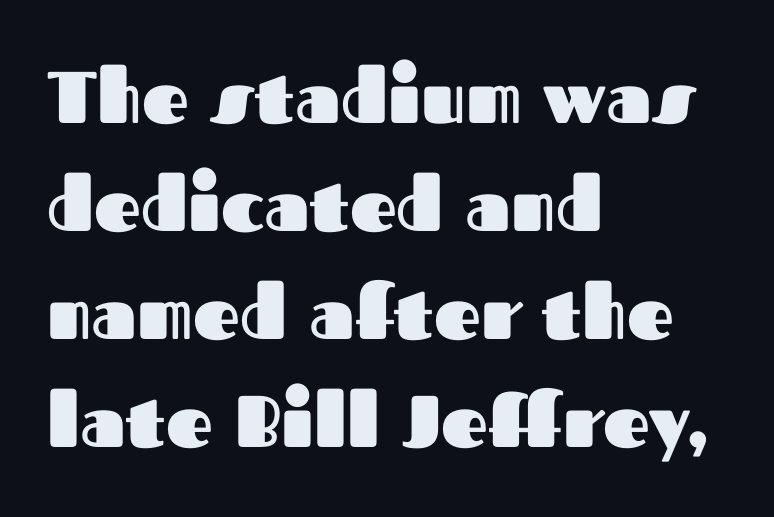
Q: Is the text bold? A: Yes.
Q: Is the text italic (slanted)? A: No, it is upright.
Q: Is the typeface a serif or a sans-serif typeface? A: Sans-serif.
Q: Is the text underlined? A: No.
Q: How is the paragraph aligned? A: Left-aligned.
Q: Is the spacing between letters normal or unusually wide? A: Normal.
Q: Is the spacing between lines tight, normal or loose? A: Normal.
Q: Width (condensed, normal, or wide)? A: Normal.
Q: Stroke contrast? A: Medium.
Q: x-height? A: Medium.
Q: Monospaced? A: No.
